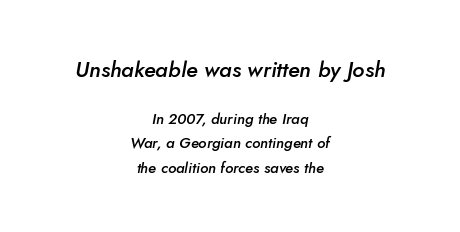
Q: Is the text bold? A: Semi-bold.
Q: Is the text italic (slanted)? A: Yes, it leans right by about 5 degrees.
Q: Is the text underlined? A: No.
Q: How is the paragraph aligned? A: Centered.
Q: Is the spacing between letters normal or unusually wide? A: Normal.
Q: Is the spacing between lines tight, normal or loose? A: Normal.
Q: Which block of text is set in a larger size, the first (top) or the second (bottom)? A: The first (top) one.
